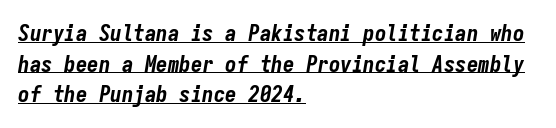
{"italic": "yes", "lean": "right", "slant_degrees": 9, "bold": "yes", "underline": "yes", "align": "left", "line_spacing": "normal", "line_spacing_ratio": 1.33, "letter_spacing": "normal", "letter_spacing_em": 0.0, "glyph_px": 23}
